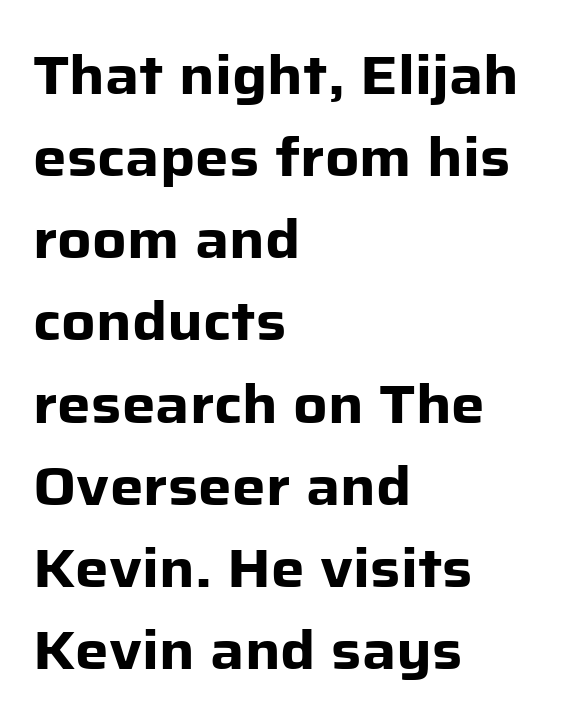
Q: Is the text bold? A: Yes.
Q: Is the text italic (slanted)? A: No, it is upright.
Q: Is the typeface a serif or a sans-serif typeface? A: Sans-serif.
Q: Is the text underlined? A: No.
Q: How is the paragraph aligned? A: Left-aligned.
Q: Is the spacing between letters normal or unusually wide? A: Normal.
Q: Is the spacing between lines tight, normal or loose? A: Normal.
Q: Width (condensed, normal, or wide)? A: Normal.
Q: Stroke contrast? A: Low.
Q: x-height? A: Medium.
Q: Monospaced? A: No.
